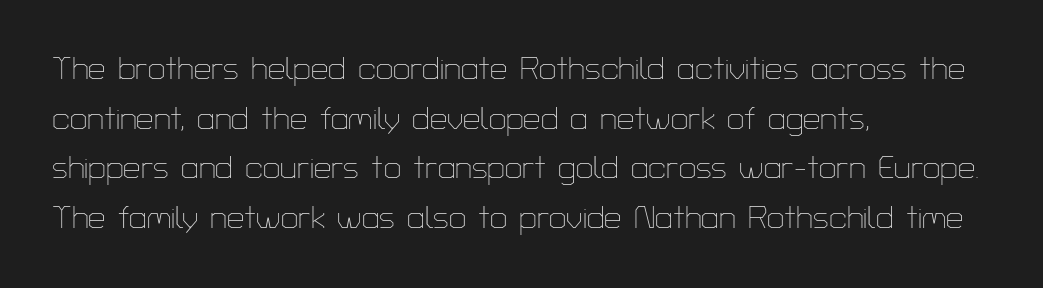
The image shows 31 px thin sans-serif type, upright; set left-aligned, normal line spacing (1.6x), normal letter spacing, not underlined; low stroke contrast and a medium x-height.
